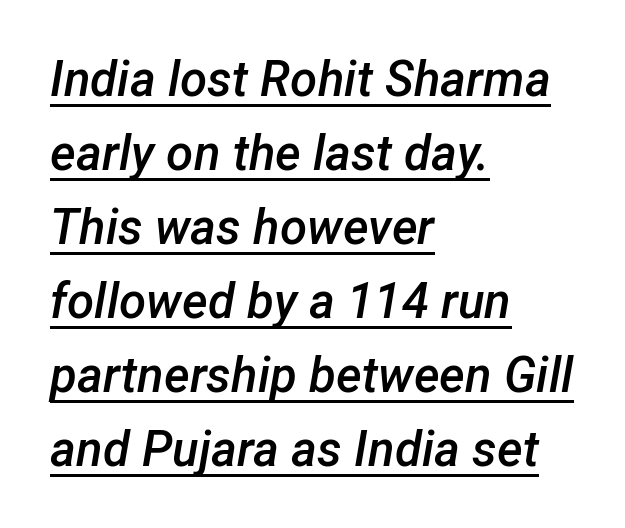
Q: Is the text bold? A: Semi-bold.
Q: Is the text italic (slanted)? A: Yes, it leans right by about 12 degrees.
Q: Is the text underlined? A: Yes.
Q: How is the paragraph aligned? A: Left-aligned.
Q: Is the spacing between letters normal or unusually wide? A: Normal.
Q: Is the spacing between lines tight, normal or loose? A: Normal.
Q: Width (condensed, normal, or wide)? A: Normal.
Q: Stroke contrast? A: Low.
Q: x-height? A: Medium.
Q: Monospaced? A: No.
